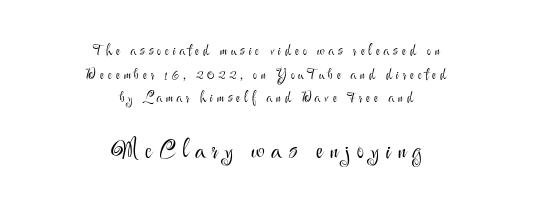
{"bold": "no", "underline": "no", "align": "center", "line_spacing": "normal", "line_spacing_ratio": 1.68, "letter_spacing": "wide", "letter_spacing_em": 0.27, "larger_block": "second", "size_ratio": 1.79, "glyph_px": 25}
